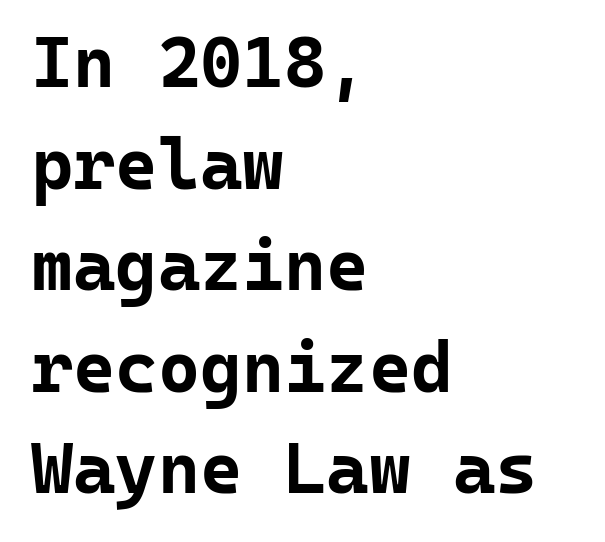
{"serif": "no", "italic": "no", "bold": "yes", "weight": "bold", "width": "normal", "stroke_contrast": "low", "x_height": "medium", "monospaced": "yes", "underline": "no", "align": "left", "line_spacing": "normal", "line_spacing_ratio": 1.41, "letter_spacing": "normal", "letter_spacing_em": 0.0, "glyph_px": 72}
